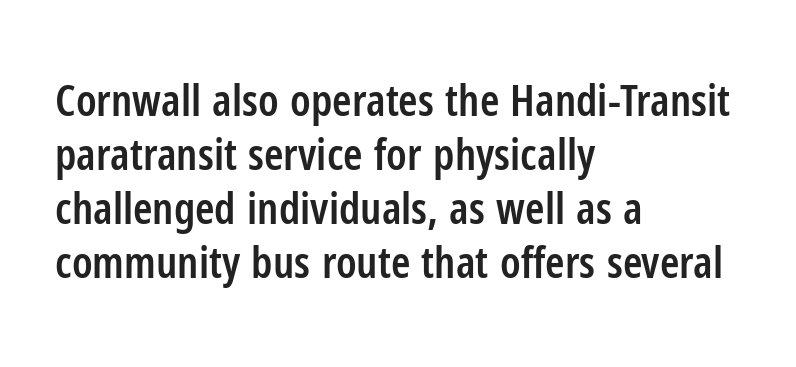
Q: Is the text bold? A: Semi-bold.
Q: Is the text italic (slanted)? A: No, it is upright.
Q: Is the typeface a serif or a sans-serif typeface? A: Sans-serif.
Q: Is the text underlined? A: No.
Q: How is the paragraph aligned? A: Left-aligned.
Q: Is the spacing between letters normal or unusually wide? A: Normal.
Q: Width (condensed, normal, or wide)? A: Condensed.
Q: Stroke contrast? A: Low.
Q: x-height? A: Medium.
Q: Monospaced? A: No.
